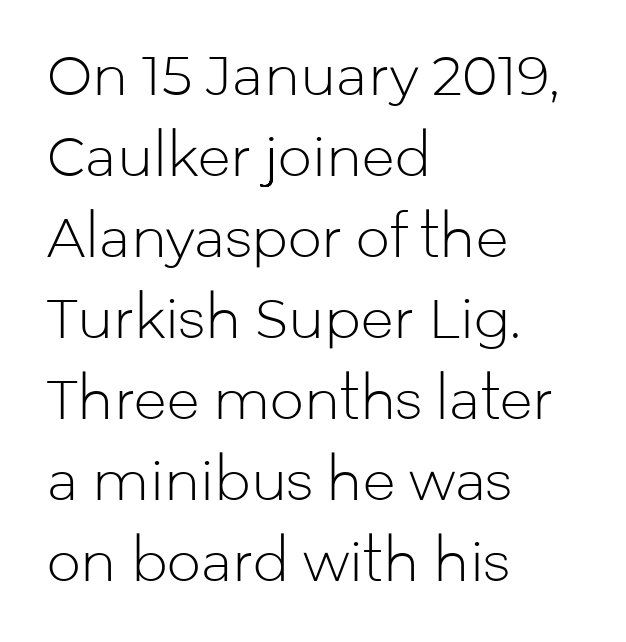
{"serif": "no", "italic": "no", "bold": "no", "weight": "light", "width": "normal", "stroke_contrast": "low", "x_height": "medium", "monospaced": "no", "underline": "no", "align": "left", "line_spacing": "normal", "line_spacing_ratio": 1.5, "letter_spacing": "normal", "letter_spacing_em": 0.0, "glyph_px": 54}
